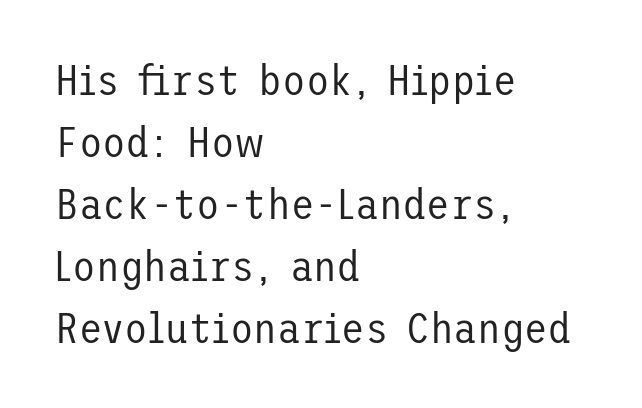
{"serif": "no", "italic": "no", "bold": "no", "weight": "regular", "width": "normal", "stroke_contrast": "low", "x_height": "medium", "underline": "no", "align": "left", "line_spacing": "normal", "line_spacing_ratio": 1.44, "letter_spacing": "normal", "letter_spacing_em": 0.0, "glyph_px": 43}
